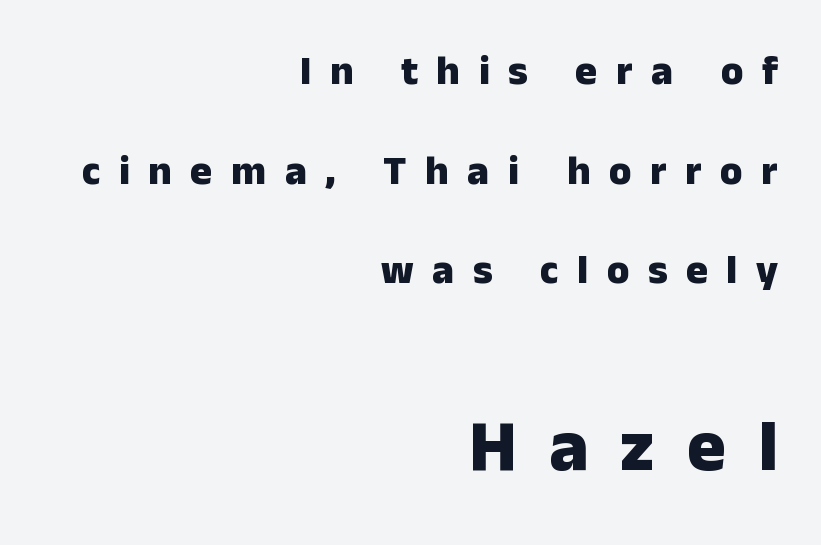
The space between consecutive lines is lavish. You can tell it's not italic because the verticals are truly vertical. Note the varied advance widths — an 'i' is clearly narrower than an 'm'. Does extra space separate the letters? Yes, quite a lot of it. Has an underline been added? It has not.
